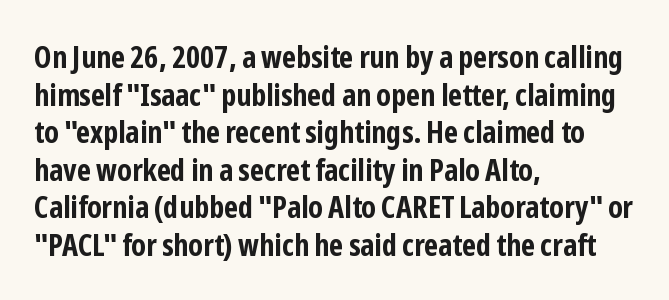
Serif or sans? Sans — the stroke terminals are bare. Chunky letters — that's bold for sure. Is this a fixed-width face? No — the glyphs have proportional, varying widths. Nobody touched the tracking dial on this one.
